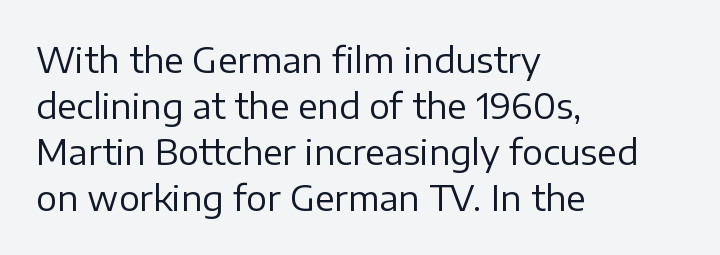
The setting favours the left margin, as ordinary paragraphs usually do. Rule under the text: the space is simply empty. Horizontal bands of white between lines are of average thickness. Weight: not bold — regular or lighter.
